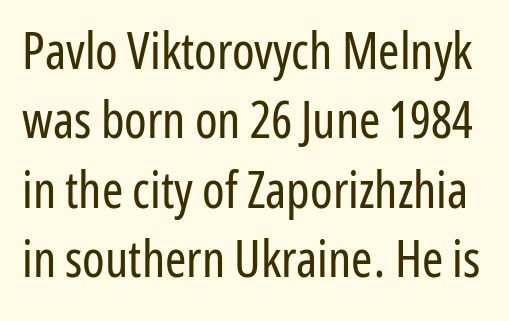
Q: Is the text bold? A: No.
Q: Is the text italic (slanted)? A: No, it is upright.
Q: Is the typeface a serif or a sans-serif typeface? A: Sans-serif.
Q: Is the text underlined? A: No.
Q: Is the spacing between letters normal or unusually wide? A: Normal.
Q: Is the spacing between lines tight, normal or loose? A: Normal.
Q: Width (condensed, normal, or wide)? A: Condensed.
Q: Stroke contrast? A: Low.
Q: x-height? A: Medium.
Q: Monospaced? A: No.
